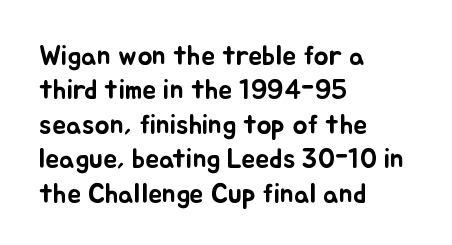
{"italic": "no", "width": "normal", "stroke_contrast": "low", "x_height": "small", "monospaced": "no", "underline": "no", "align": "left", "line_spacing_ratio": 1.23, "letter_spacing": "normal", "letter_spacing_em": 0.0, "glyph_px": 28}
